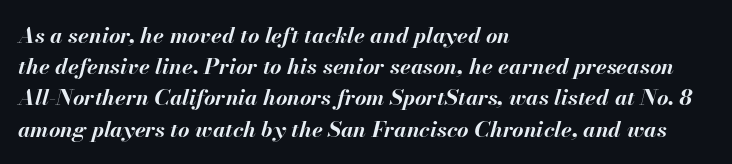
{"italic": "yes", "lean": "right", "slant_degrees": 13, "bold": "yes", "underline": "no", "align": "left", "line_spacing": "normal", "line_spacing_ratio": 1.42, "letter_spacing": "normal", "letter_spacing_em": 0.0, "glyph_px": 22}
